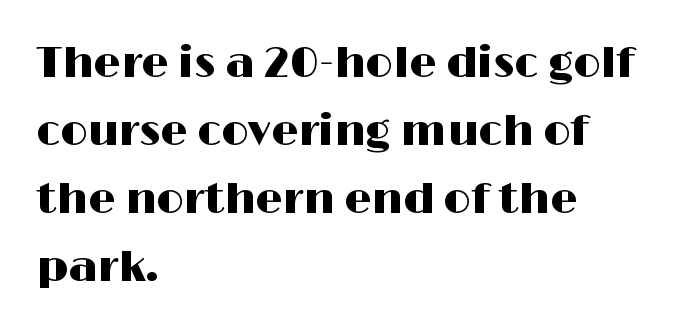
The space between consecutive lines is moderate. These lines were composed using upright roman letters. This sample has the flowing, uneven cadence of proportional lettering. Casual observation: everything's shoved over to the left. Nothing unusual about the tracking: characters are spaced as the font intends.
